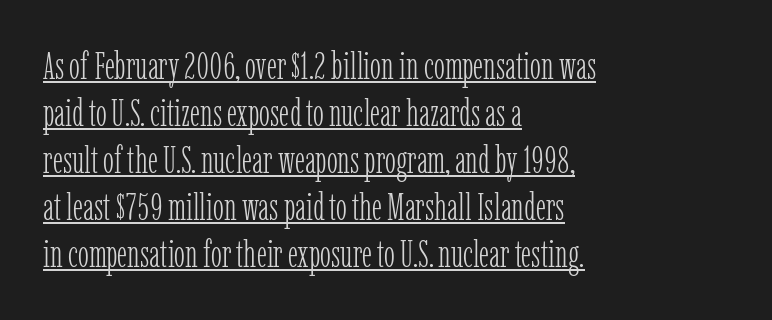
A normal amount of white space separates one row of letters from the next. The letters advance in unequal steps, a hallmark of proportional type. In terms of letterspacing, this is plain default setting. The rendering shows small feet on the letterforms — a serif design. Honestly, the underline is the first thing you notice here.
